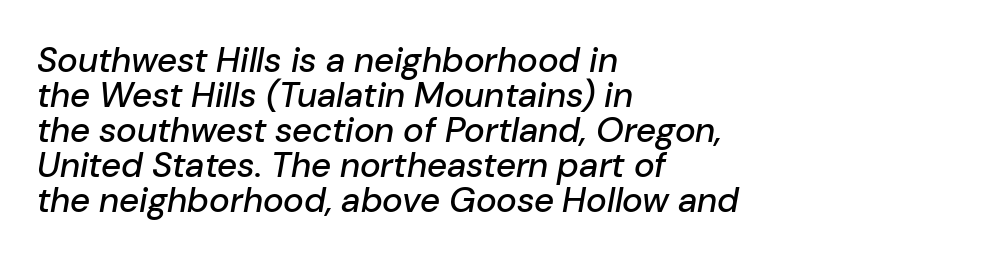
{"italic": "yes", "lean": "right", "slant_degrees": 10, "width": "normal", "stroke_contrast": "low", "x_height": "medium", "monospaced": "no", "underline": "no", "align": "left", "line_spacing": "tight", "line_spacing_ratio": 1.0, "letter_spacing": "normal", "letter_spacing_em": 0.0, "glyph_px": 35}
